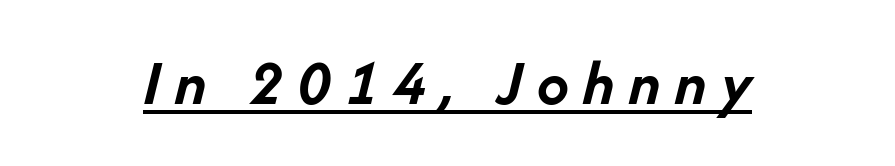
The letters are bold, with thick, heavy strokes. Like a heading marked for emphasis, these lines bear an underscore. The lines are quadded center. Rendered with sloped, italic letterforms. The passage shown has open, widely tracked lettering throughout. Character widths vary here, with narrow letters taking less room than wide ones.
